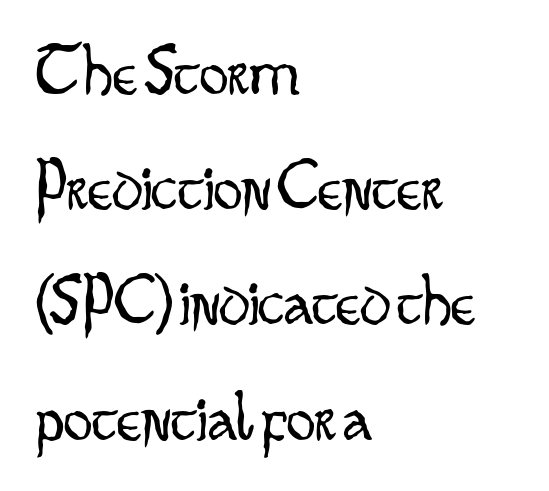
{"serif": "no", "italic": "no", "bold": "no", "weight": "light", "width": "condensed", "stroke_contrast": "low", "x_height": "small", "monospaced": "no", "underline": "no", "align": "left", "line_spacing": "normal", "line_spacing_ratio": 1.6, "letter_spacing": "normal", "letter_spacing_em": 0.0, "glyph_px": 72}
